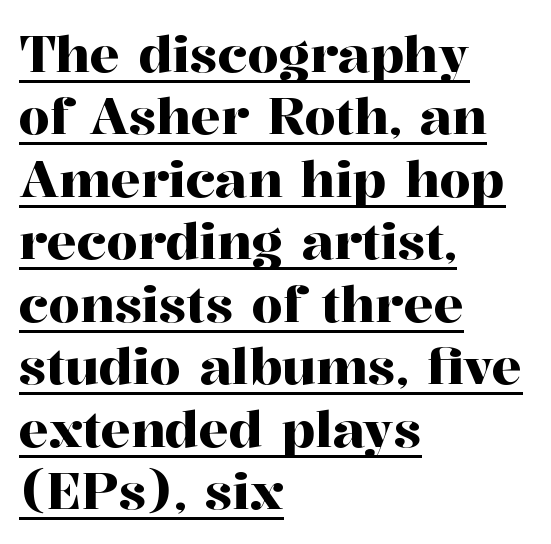
{"serif": "yes", "italic": "no", "width": "normal", "stroke_contrast": "high", "x_height": "medium", "monospaced": "no", "underline": "yes", "align": "left", "line_spacing": "normal", "line_spacing_ratio": 1.25, "letter_spacing": "normal", "letter_spacing_em": 0.0, "glyph_px": 50}
